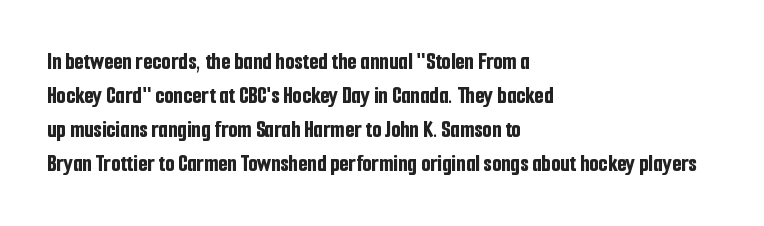
Q: Is the text bold? A: Yes.
Q: Is the text italic (slanted)? A: No, it is upright.
Q: Is the text underlined? A: No.
Q: How is the paragraph aligned? A: Left-aligned.
Q: Is the spacing between letters normal or unusually wide? A: Normal.
Q: Is the spacing between lines tight, normal or loose? A: Normal.
